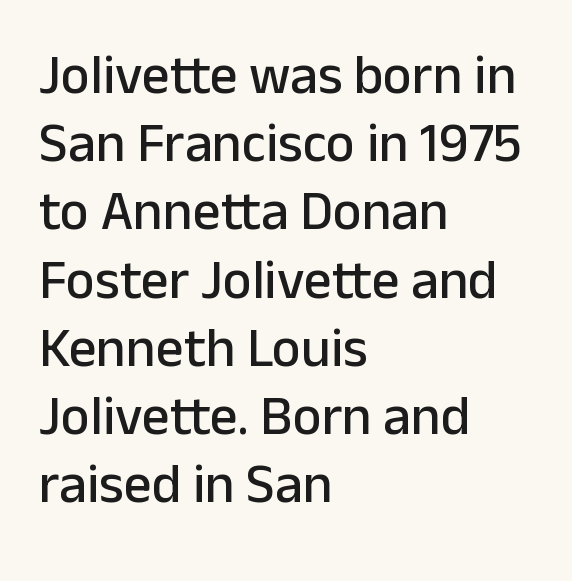
The type sits square on the baseline with zero lean. A typesetter would label this face a sans. Descenders hang freely into open space. Nothing unusual about the tracking: characters are spaced as the font intends.
